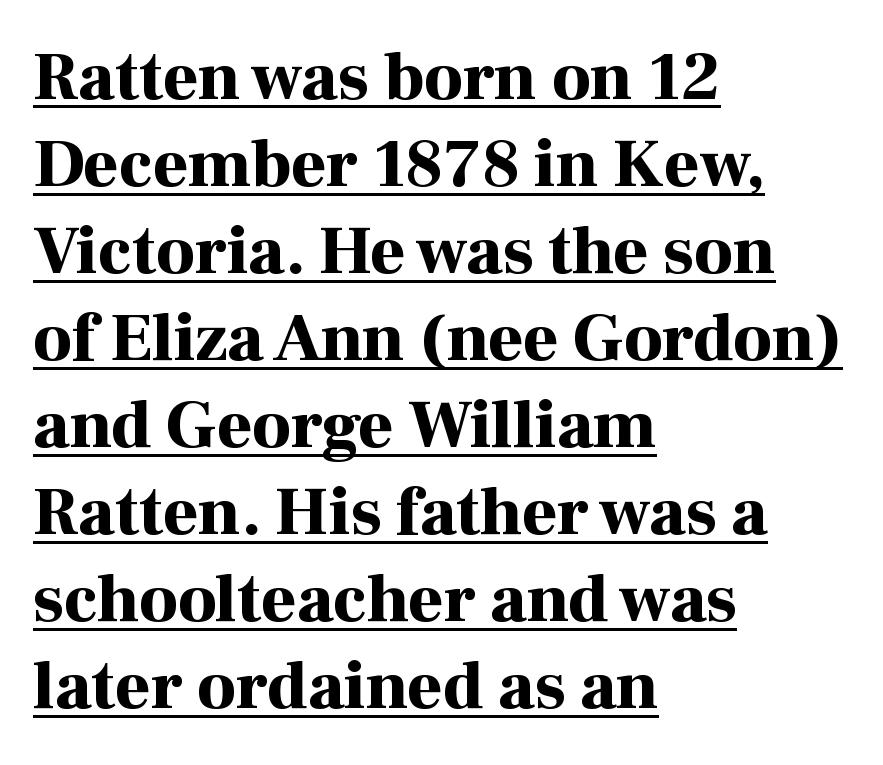
Normally led — the rows are evenly, conventionally spaced. Does the weight exceed regular? Yes, all the way to bold. Every stem runs plumb, perpendicular to the baseline. These lines are rendered in a variable-pitch font. This rendering leaves character spacing at its baseline value. Typeset ragged right — the left edge is the straight one.
